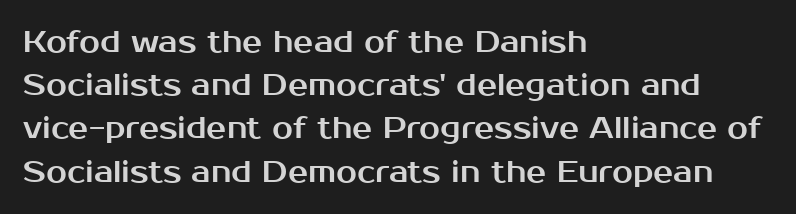
Q: Is the text italic (slanted)? A: No, it is upright.
Q: Is the typeface a serif or a sans-serif typeface? A: Sans-serif.
Q: Is the text underlined? A: No.
Q: How is the paragraph aligned? A: Left-aligned.
Q: Is the spacing between letters normal or unusually wide? A: Normal.
Q: Is the spacing between lines tight, normal or loose? A: Normal.
Q: Width (condensed, normal, or wide)? A: Normal.
Q: Stroke contrast? A: Medium.
Q: x-height? A: Medium.
Q: Monospaced? A: No.
